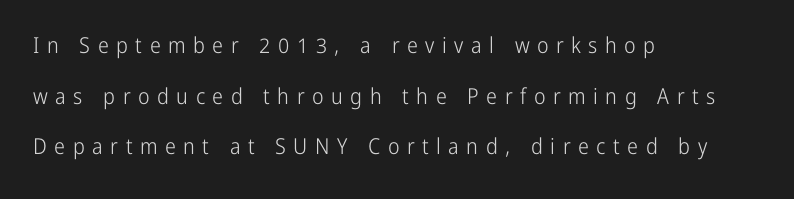
The image shows 22 px text type, upright; set left-aligned, loose line spacing (2.3x), unusually wide letter spacing (+0.34 em), not underlined.
